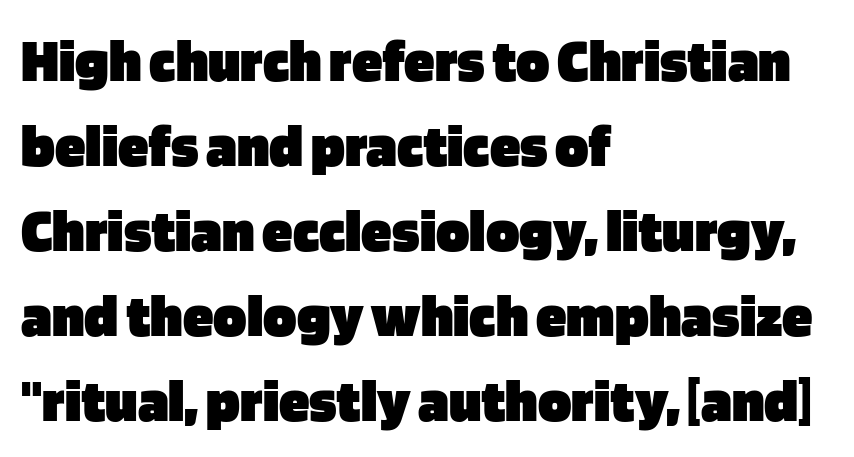
{"serif": "no", "italic": "no", "bold": "yes", "weight": "heavy", "width": "normal", "stroke_contrast": "low", "x_height": "large", "monospaced": "no", "underline": "no", "align": "left", "line_spacing": "normal", "line_spacing_ratio": 1.37, "letter_spacing": "normal", "letter_spacing_em": 0.0, "glyph_px": 62}
